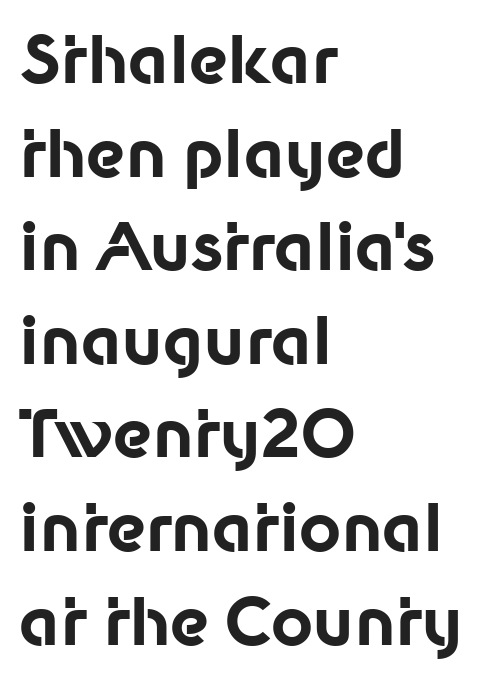
Q: Is the text bold? A: Yes.
Q: Is the text italic (slanted)? A: No, it is upright.
Q: Is the typeface a serif or a sans-serif typeface? A: Sans-serif.
Q: Is the text underlined? A: No.
Q: How is the paragraph aligned? A: Left-aligned.
Q: Is the spacing between letters normal or unusually wide? A: Normal.
Q: Is the spacing between lines tight, normal or loose? A: Normal.
Q: Width (condensed, normal, or wide)? A: Normal.
Q: Stroke contrast? A: Low.
Q: x-height? A: Medium.
Q: Monospaced? A: No.
